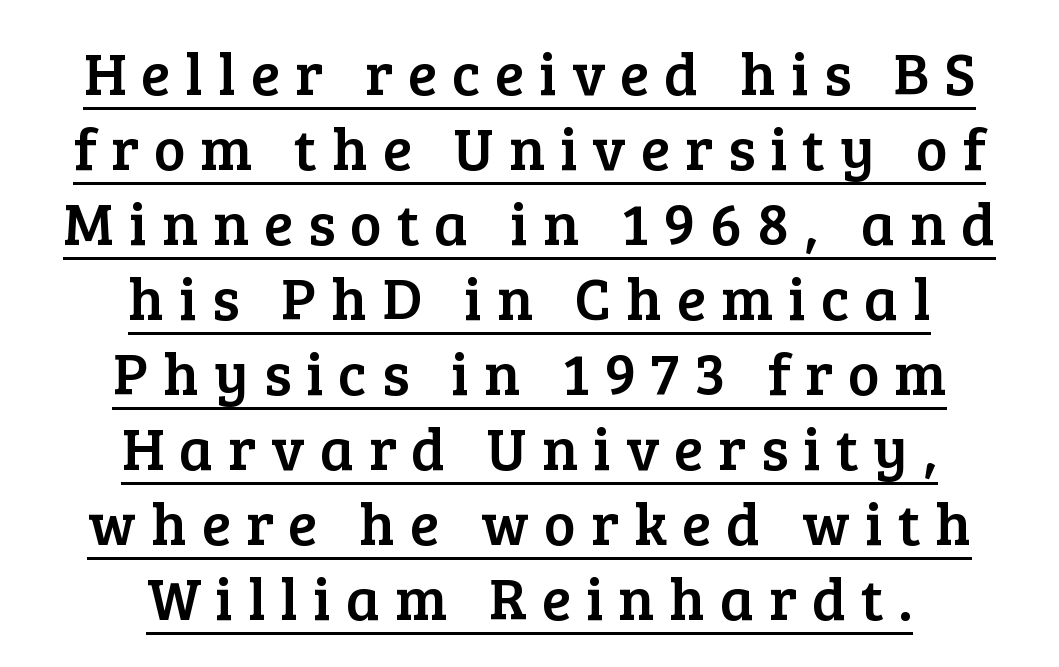
{"serif": "yes", "italic": "no", "width": "normal", "stroke_contrast": "low", "x_height": "medium", "monospaced": "no", "underline": "yes", "align": "center", "line_spacing": "normal", "line_spacing_ratio": 1.25, "letter_spacing": "wide", "letter_spacing_em": 0.25, "glyph_px": 60}
